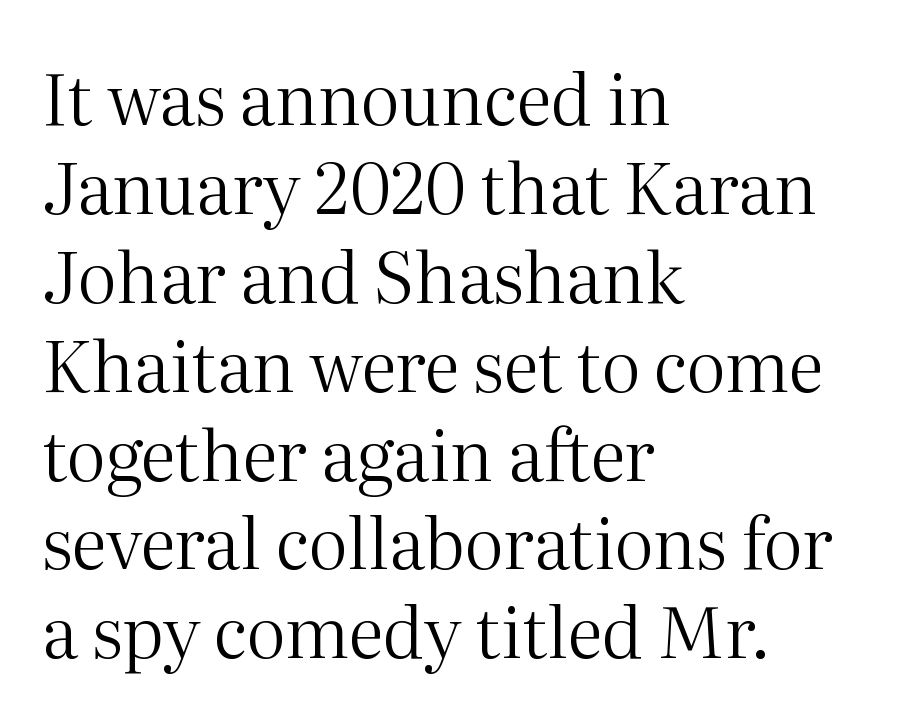
Counters stay open thanks to moderate or lighter strokes. The compositor pushed each line to the left boundary. This sample uses plain, unmodified letter spacing. This block has exactly the height ordinary leading produces. The string is rendered with underlining switched off. These lines are rendered in a variable-pitch font.
